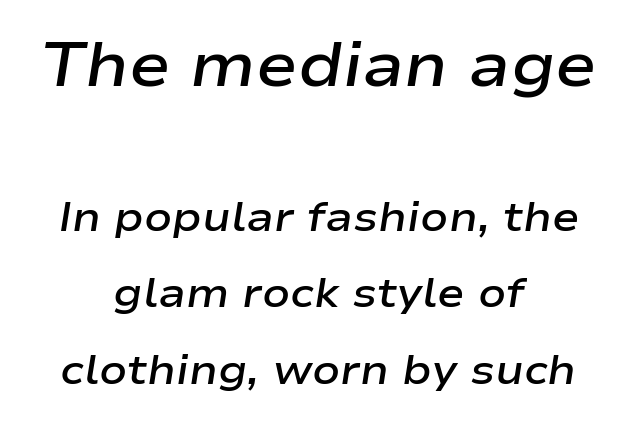
Size contrast runs from large at the top to small at the bottom. Short note: letters normally spaced. Looks like regular typesetting: each glyph gets only the width it needs. The specimen omits any rule beneath the text block's lines.
